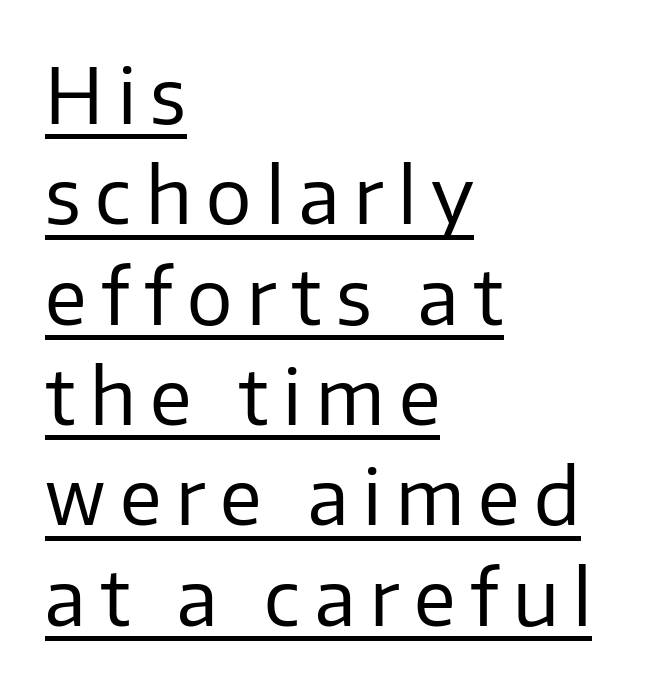
The image shows 76 px regular-weight sans-serif type, upright; set left-aligned, normal line spacing (1.32x), underlined; low stroke contrast and a medium x-height.
